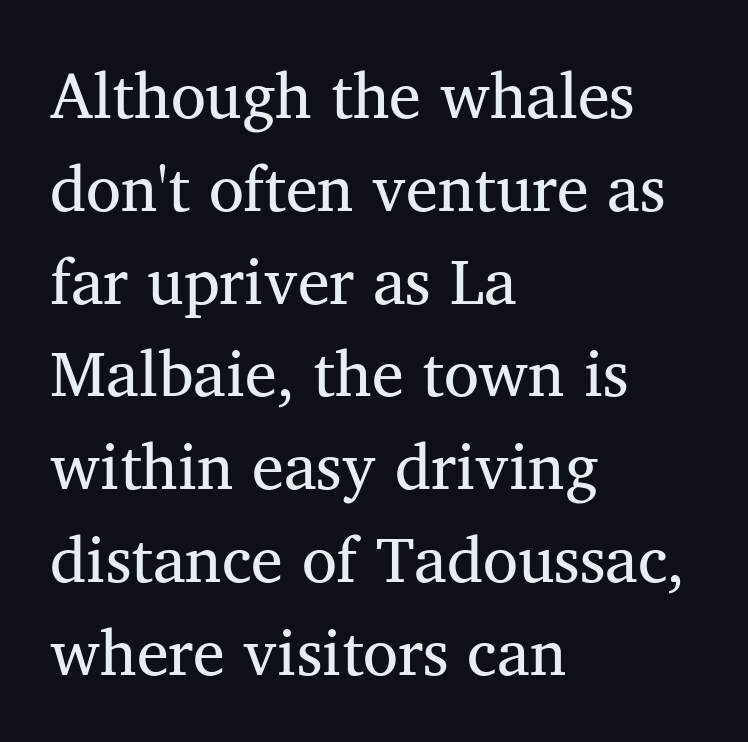
Q: Is the text bold? A: No.
Q: Is the text italic (slanted)? A: No, it is upright.
Q: Is the typeface a serif or a sans-serif typeface? A: Serif.
Q: Is the text underlined? A: No.
Q: How is the paragraph aligned? A: Left-aligned.
Q: Is the spacing between letters normal or unusually wide? A: Normal.
Q: Is the spacing between lines tight, normal or loose? A: Normal.
Q: Width (condensed, normal, or wide)? A: Normal.
Q: Stroke contrast? A: Medium.
Q: x-height? A: Medium.
Q: Monospaced? A: No.
